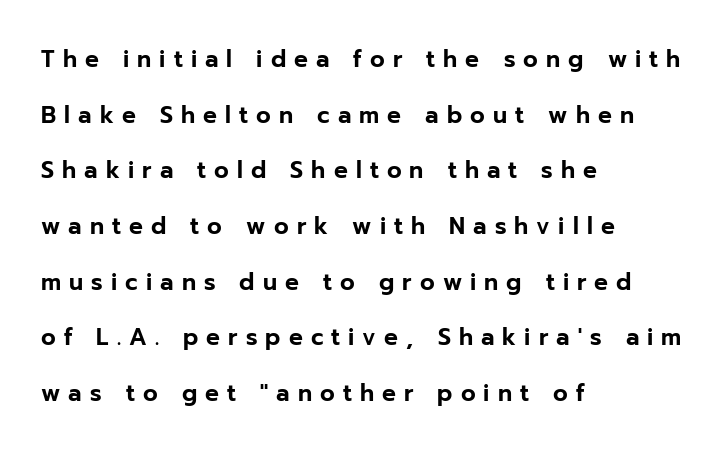
Q: Is the text italic (slanted)? A: No, it is upright.
Q: Is the text underlined? A: No.
Q: How is the paragraph aligned? A: Left-aligned.
Q: Is the spacing between letters normal or unusually wide? A: Unusually wide.
Q: Is the spacing between lines tight, normal or loose? A: Loose.
